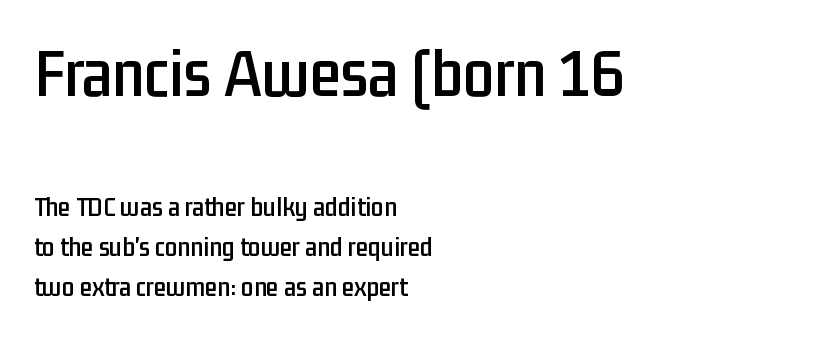
The glyphs are unaccompanied by any horizontal stroke below them. Caption: standard tracking, unaltered. A sans-serif font was chosen for this passage. The upper block of text is set noticeably larger than the block beneath it. Ascenders rise straight up at ninety degrees.
